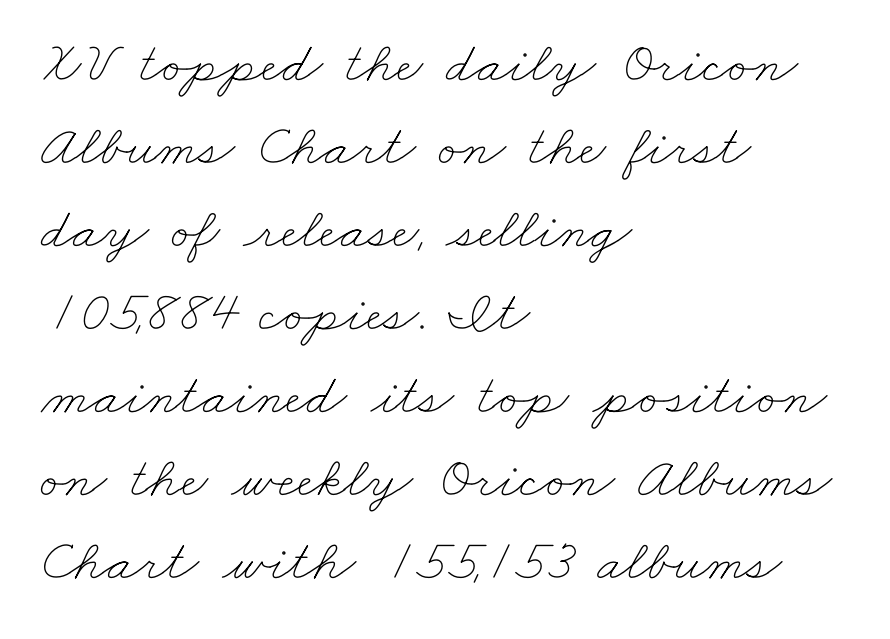
The image shows 58 px thin, wide type; set left-aligned, normal line spacing (1.43x), normal letter spacing, not underlined; low stroke contrast and a small x-height.
